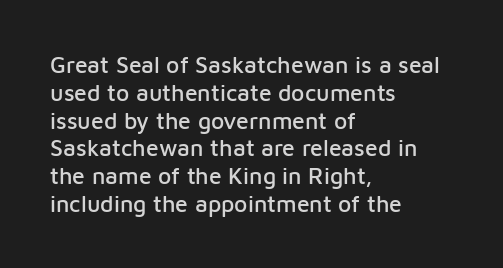
The image shows 23 px text type, upright; set left-aligned, line spacing 1.21x, normal letter spacing, not underlined.
